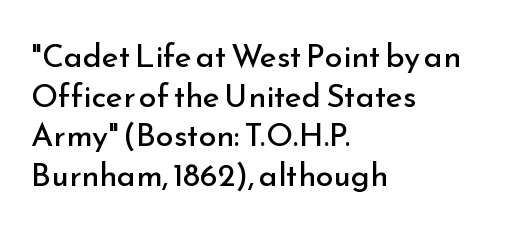
{"serif": "no", "italic": "no", "bold": "no", "weight": "regular", "width": "normal", "stroke_contrast": "low", "x_height": "small", "monospaced": "no", "underline": "no", "align": "left", "line_spacing_ratio": 1.24, "letter_spacing": "normal", "letter_spacing_em": 0.0, "glyph_px": 32}
